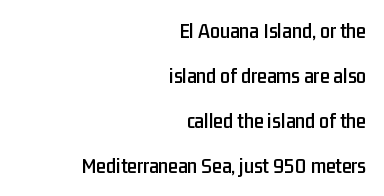
{"italic": "no", "underline": "no", "align": "right", "line_spacing": "loose", "line_spacing_ratio": 2.04, "letter_spacing": "normal", "letter_spacing_em": 0.0, "glyph_px": 22}
